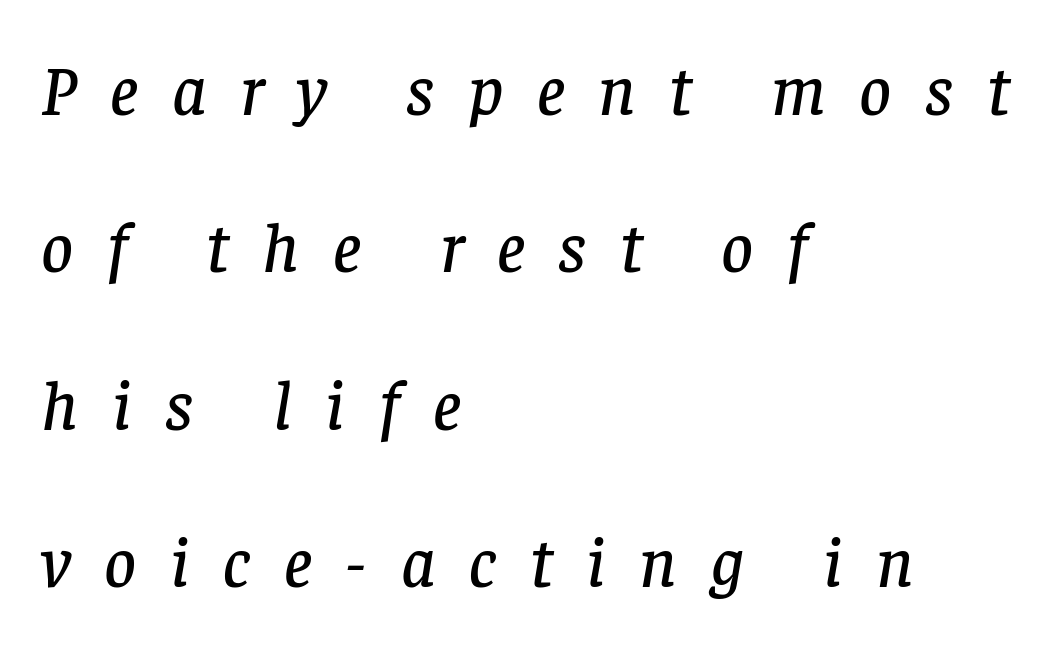
{"serif": "yes", "italic": "yes", "lean": "right", "slant_degrees": 8, "width": "normal", "stroke_contrast": "low", "x_height": "large", "monospaced": "no", "underline": "no", "align": "left", "line_spacing": "loose", "line_spacing_ratio": 2.25, "letter_spacing": "wide", "letter_spacing_em": 0.48, "glyph_px": 70}
